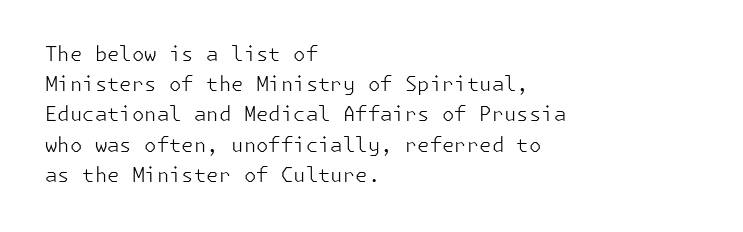
What stands out about the letter spacing? Nothing — it is the standard amount. The axis of the letterforms is exactly vertical. Check the space under the baseline: it is left empty. Evenly set lines give the paragraph a standard silhouette.
